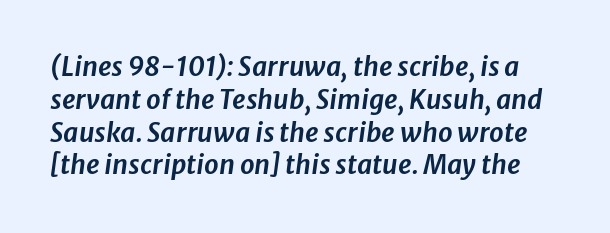
{"italic": "yes", "lean": "right", "slant_degrees": 8, "underline": "no", "line_spacing": "normal", "line_spacing_ratio": 1.26, "letter_spacing": "normal", "letter_spacing_em": 0.0, "glyph_px": 26}
